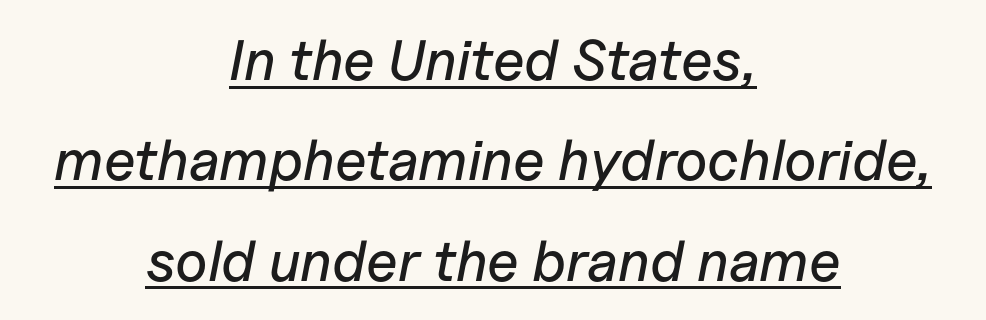
The gaps between neighbouring characters are ordinary and unremarkable. Underlined type. The letters advance in unequal steps, a hallmark of proportional type. Compared with ordinary roman type, these characters are visibly tilted. If you folded the block vertically in half, each line would mirror itself in length.
